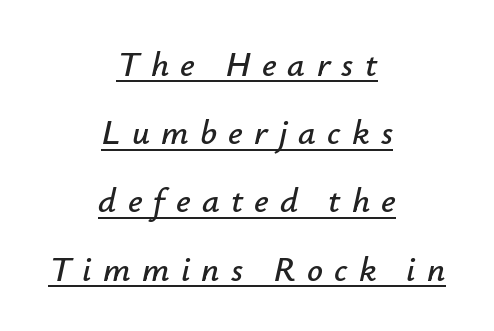
Q: Is the text italic (slanted)? A: Yes, it leans right by about 12 degrees.
Q: Is the text underlined? A: Yes.
Q: How is the paragraph aligned? A: Centered.
Q: Is the spacing between letters normal or unusually wide? A: Unusually wide.
Q: Is the spacing between lines tight, normal or loose? A: Loose.
Q: Width (condensed, normal, or wide)? A: Normal.
Q: Stroke contrast? A: Low.
Q: x-height? A: Small.
Q: Monospaced? A: No.
